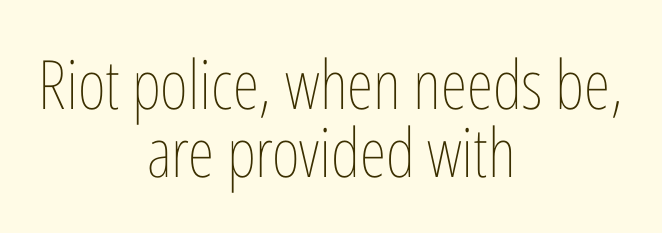
The image shows 68 px thin, condensed type, upright; set centered, tight line spacing (1.0x), normal letter spacing, not underlined; low stroke contrast and a medium x-height.
